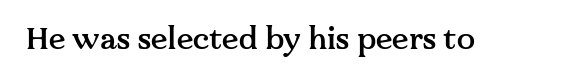
The image shows 30 px semibold serif type, upright; set normal letter spacing, not underlined; medium stroke contrast and a medium x-height.
